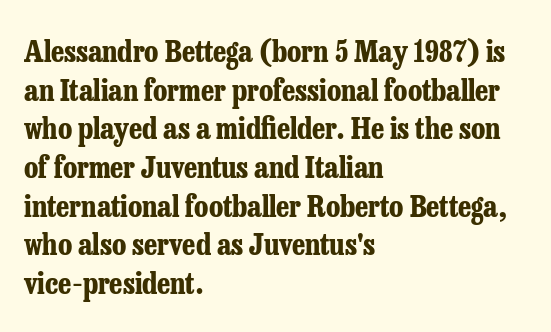
Q: Is the text bold? A: Yes.
Q: Is the text italic (slanted)? A: No, it is upright.
Q: Is the typeface a serif or a sans-serif typeface? A: Serif.
Q: Is the text underlined? A: No.
Q: How is the paragraph aligned? A: Left-aligned.
Q: Is the spacing between letters normal or unusually wide? A: Normal.
Q: Is the spacing between lines tight, normal or loose? A: Normal.
Q: Width (condensed, normal, or wide)? A: Condensed.
Q: Stroke contrast? A: Low.
Q: x-height? A: Medium.
Q: Monospaced? A: No.
